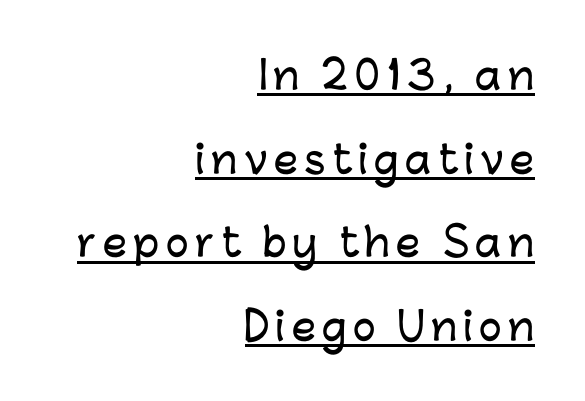
Posture: straight, roman, zero tilt. Serif or sans? Sans — the stroke terminals are bare. Underline: present. Each letter keeps its own natural width here, so spacing adapts to shape. A student would call this right alignment; a typographer would say flush right, rag left.
